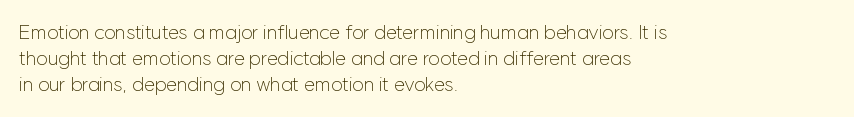
No chunkiness to these letters — they're not bold. Alignment: flush left. Do the letters lean? They stand straight. Horizontal bands of white between lines are of average thickness. Has an underline been added? It has not. Is the letter spacing exaggerated? No — it looks like the ordinary default.
